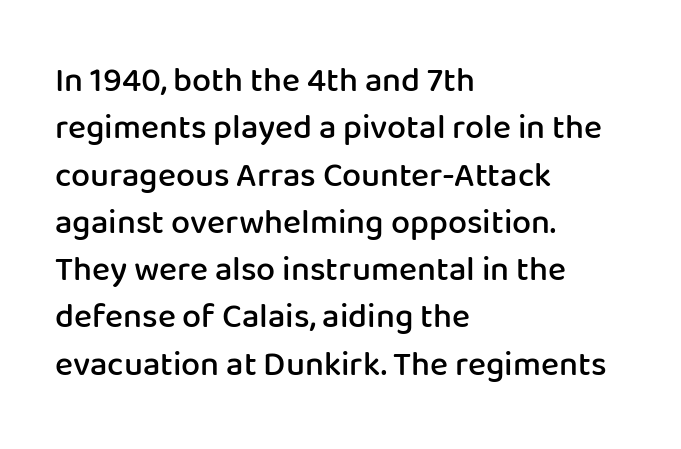
Letters rest on an invisible, unmarked baseline. Line beginnings align vertically; line endings do not. Regarding leading, the lines here are spaced in the standard way. On the weight axis this lands at semibold, roughly 600. Glyph-to-glyph distance matches everyday printed text. The face used here is a sans, in the tradition of grotesques and geometrics.
